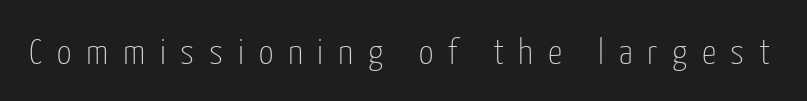
{"serif": "no", "italic": "no", "bold": "no", "weight": "thin", "width": "condensed", "stroke_contrast": "low", "x_height": "medium", "monospaced": "no", "underline": "no", "letter_spacing": "wide", "letter_spacing_em": 0.41, "glyph_px": 36}
